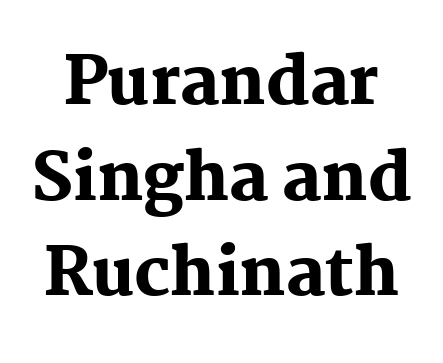
Students, this is bold: see how much ink each stroke carries. The string is rendered with underlining switched off. The letters stand straight up with perfectly vertical stems. The rendering uses natural spacing where letterforms have individual widths.
